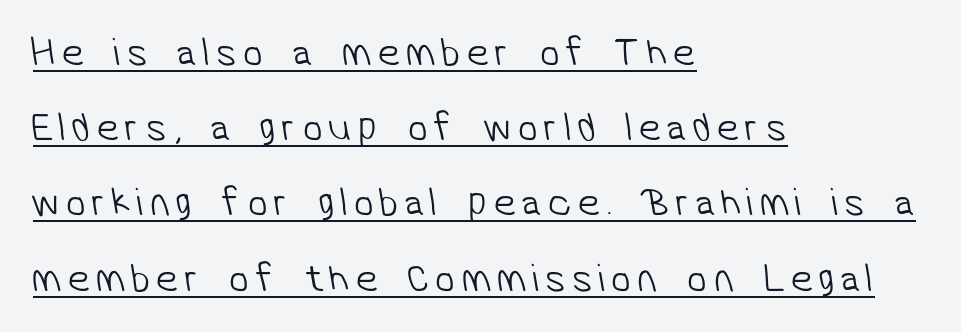
The image shows 40 px light sans-serif type; set left-aligned, line spacing 1.88x, underlined; low stroke contrast and a medium x-height.
